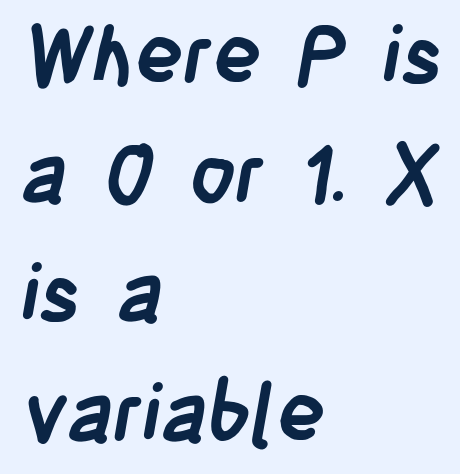
The image shows 80 px semibold, condensed sans-serif type; set left-aligned, normal line spacing (1.49x), normal letter spacing, not underlined; low stroke contrast and a large x-height.
